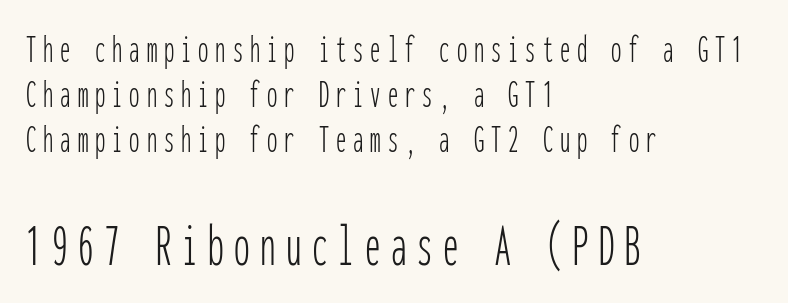
{"serif": "no", "italic": "no", "bold": "no", "weight": "thin", "width": "condensed", "stroke_contrast": "low", "x_height": "medium", "monospaced": "yes", "underline": "no", "align": "left", "line_spacing": "tight", "line_spacing_ratio": 1.1, "larger_block": "second", "size_ratio": 1.51, "glyph_px": 62}
